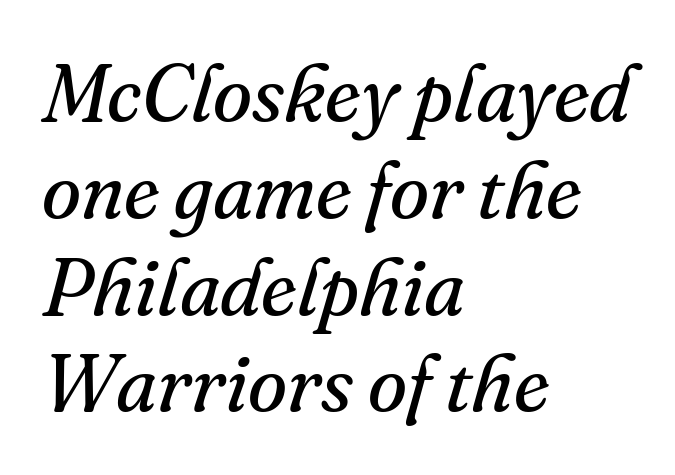
This sample uses an oblique cut, with every glyph tilted off the vertical. Reading down the block, your eye returns to a fixed left position each line. In terms of letterform style, serifs are clearly present. The passage shown is typed in a proportional face where columns would drift. This rendering leaves character spacing at its baseline value. Quick note: underline off.
